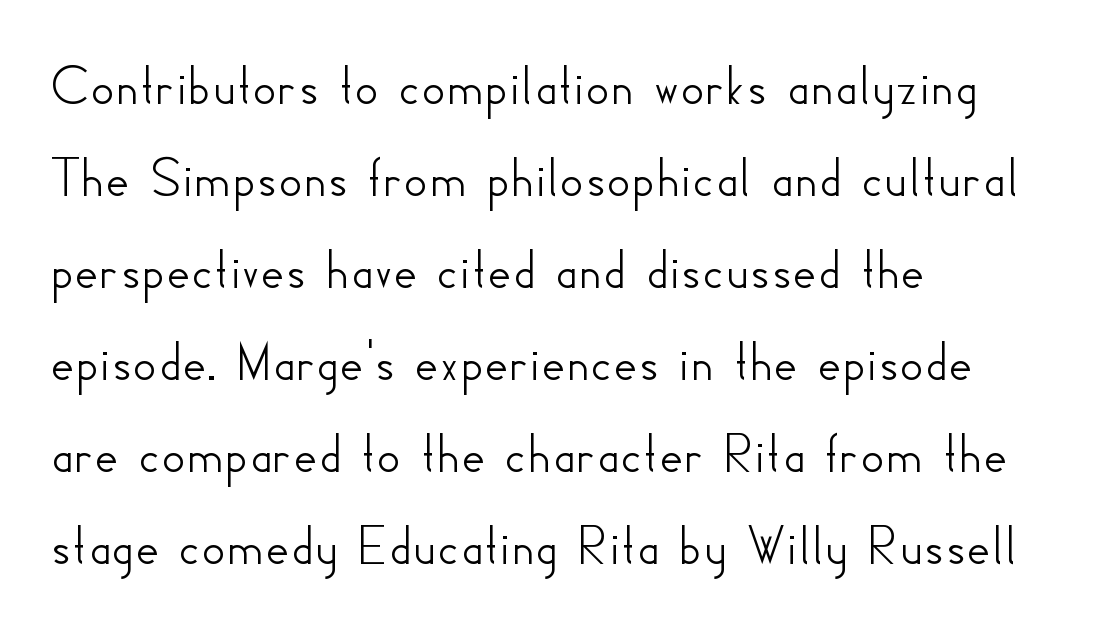
{"serif": "no", "italic": "no", "width": "normal", "stroke_contrast": "low", "x_height": "small", "monospaced": "no", "underline": "no", "align": "left", "line_spacing": "normal", "line_spacing_ratio": 1.56, "letter_spacing": "normal", "letter_spacing_em": 0.0, "glyph_px": 59}
